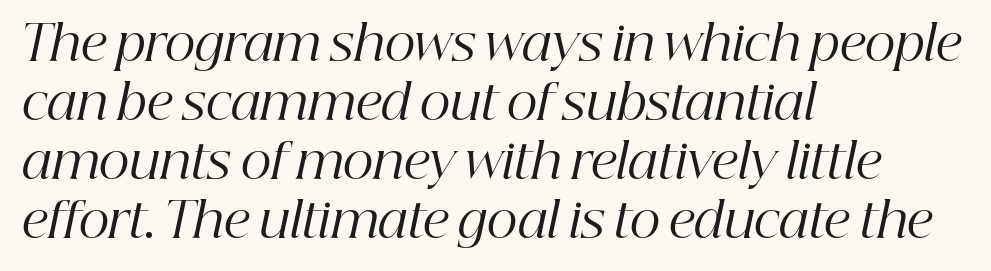
A quiet, ordinary-to-light weight characterises the typeface. When letters slant like this, we call the style italic. A bare baseline throughout the passage. Is this a fixed-width face? No — the glyphs have proportional, varying widths. Every row of glyphs begins at an identical x-position on the left. You can tell from the footed stems that serif type was used.
